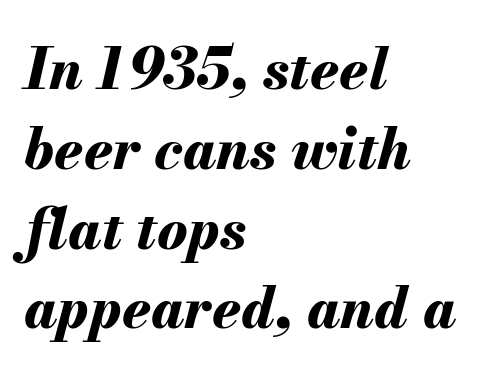
Plenty of ink on the page — the face is bold. Nothing unusual about the tracking: characters are spaced as the font intends. Interline gaps are of average width in this sample. These lines were composed using italics.
